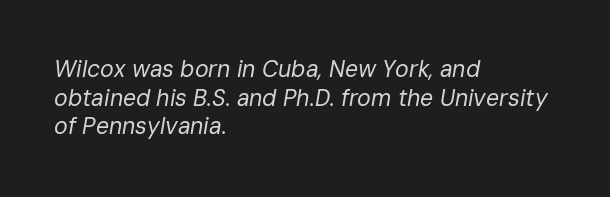
Q: Is the text bold? A: No.
Q: Is the text italic (slanted)? A: Yes, it leans right by about 10 degrees.
Q: Is the text underlined? A: No.
Q: How is the paragraph aligned? A: Left-aligned.
Q: Is the spacing between letters normal or unusually wide? A: Normal.
Q: Is the spacing between lines tight, normal or loose? A: Normal.
